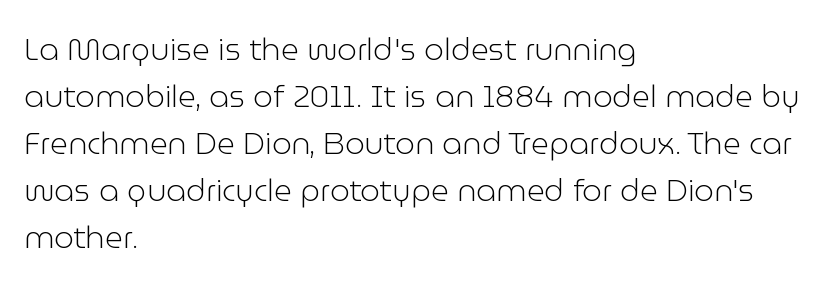
Q: Is the text bold? A: No.
Q: Is the text italic (slanted)? A: No, it is upright.
Q: Is the typeface a serif or a sans-serif typeface? A: Sans-serif.
Q: Is the text underlined? A: No.
Q: How is the paragraph aligned? A: Left-aligned.
Q: Is the spacing between letters normal or unusually wide? A: Normal.
Q: Is the spacing between lines tight, normal or loose? A: Normal.
Q: Width (condensed, normal, or wide)? A: Normal.
Q: Stroke contrast? A: Low.
Q: x-height? A: Medium.
Q: Monospaced? A: No.
